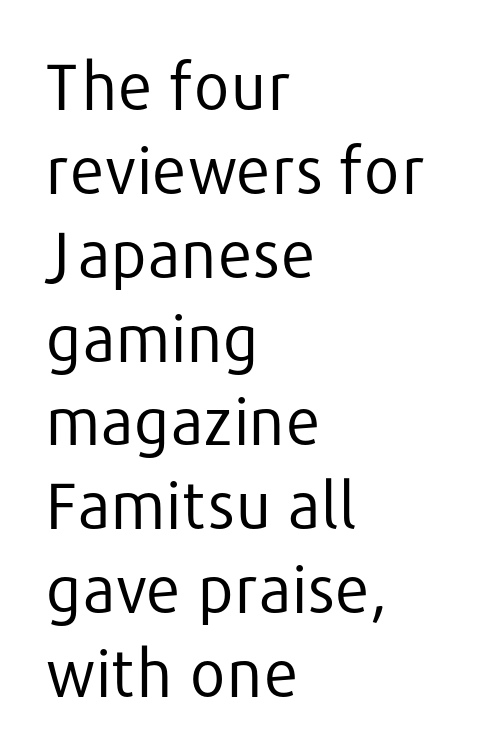
{"serif": "no", "italic": "no", "bold": "no", "weight": "regular", "width": "normal", "stroke_contrast": "low", "x_height": "medium", "monospaced": "no", "underline": "no", "align": "left", "line_spacing": "normal", "line_spacing_ratio": 1.31, "letter_spacing": "normal", "letter_spacing_em": 0.0, "glyph_px": 64}
